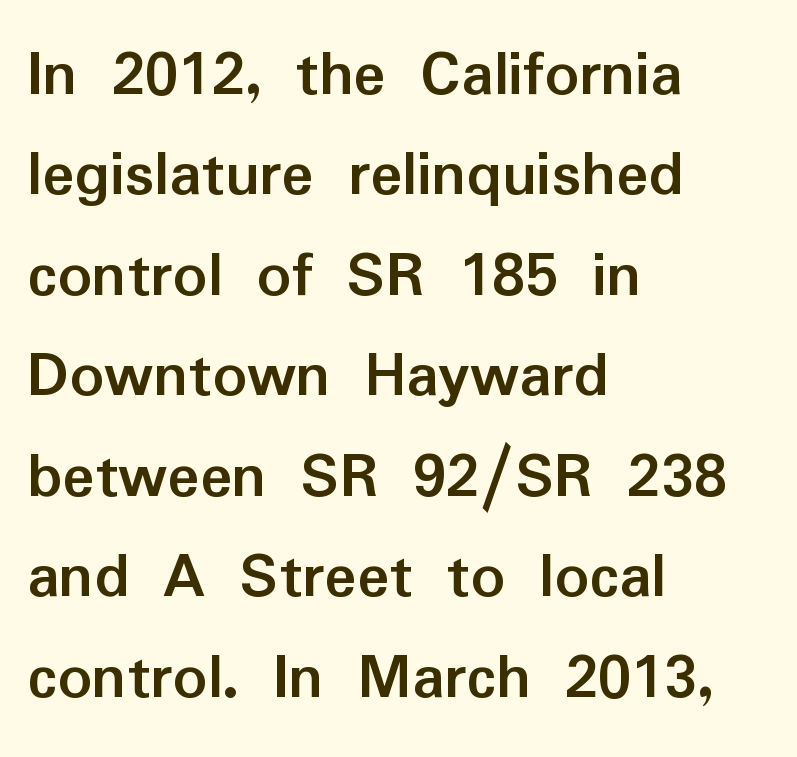
Q: Is the text bold? A: Yes.
Q: Is the text italic (slanted)? A: No, it is upright.
Q: Is the typeface a serif or a sans-serif typeface? A: Sans-serif.
Q: Is the text underlined? A: No.
Q: How is the paragraph aligned? A: Left-aligned.
Q: Is the spacing between letters normal or unusually wide? A: Normal.
Q: Is the spacing between lines tight, normal or loose? A: Normal.
Q: Width (condensed, normal, or wide)? A: Normal.
Q: Stroke contrast? A: Low.
Q: x-height? A: Medium.
Q: Monospaced? A: No.
